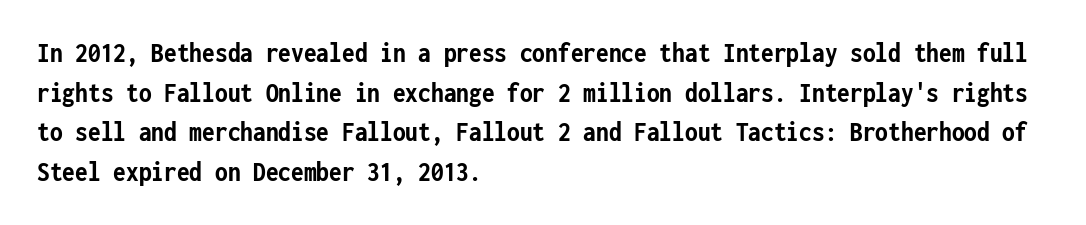
Q: Is the text bold? A: Yes.
Q: Is the text italic (slanted)? A: No, it is upright.
Q: Is the typeface a serif or a sans-serif typeface? A: Sans-serif.
Q: Is the text underlined? A: No.
Q: How is the paragraph aligned? A: Left-aligned.
Q: Is the spacing between letters normal or unusually wide? A: Normal.
Q: Is the spacing between lines tight, normal or loose? A: Normal.
Q: Width (condensed, normal, or wide)? A: Condensed.
Q: Stroke contrast? A: Low.
Q: x-height? A: Medium.
Q: Monospaced? A: Yes.
